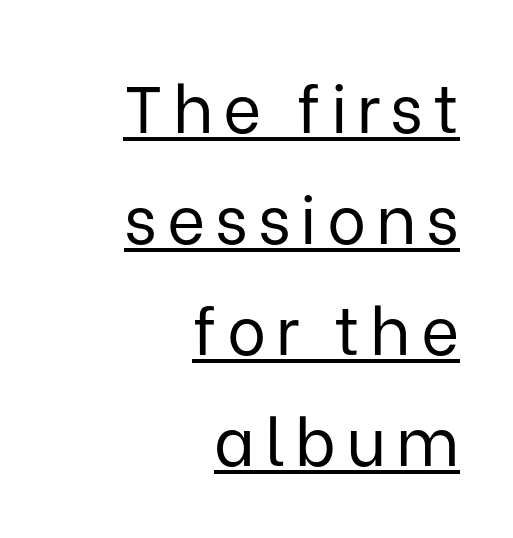
The lines are quadded right. Unbolded letterforms with no extra heft. The letters advance in unequal steps, a hallmark of proportional type. The glyphs are accompanied by a horizontal stroke just below them. Typographically, this falls in the sans-serif category. These lines were composed using upright roman letters.
